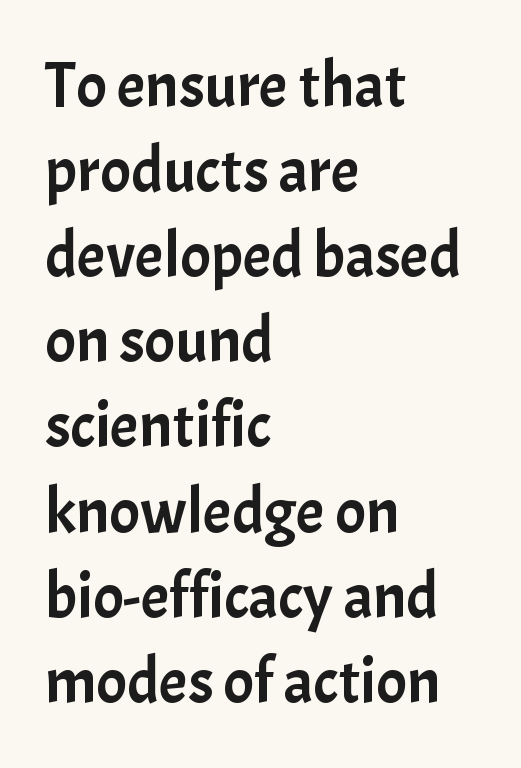
The image shows 64 px sans-serif type, upright; set left-aligned, normal line spacing (1.33x), normal letter spacing, not underlined; low stroke contrast and a medium x-height.
